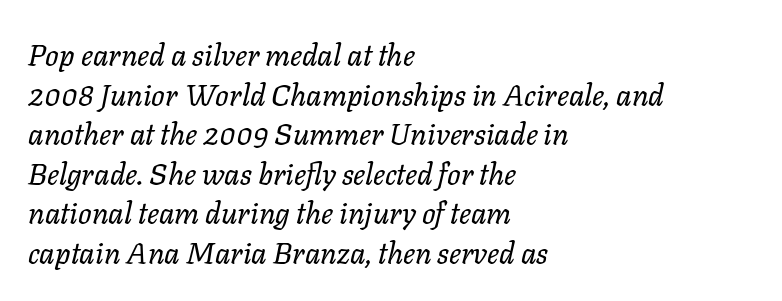
The specimen omits any rule beneath the text block's lines. Stroke thickness stays within the range of a standard reading face or lighter. Varying glyph widths throughout — classic text-font behaviour. Horizontal alignment here is leftward, the default for most running prose. Does the leading feel generous? No, just average.
